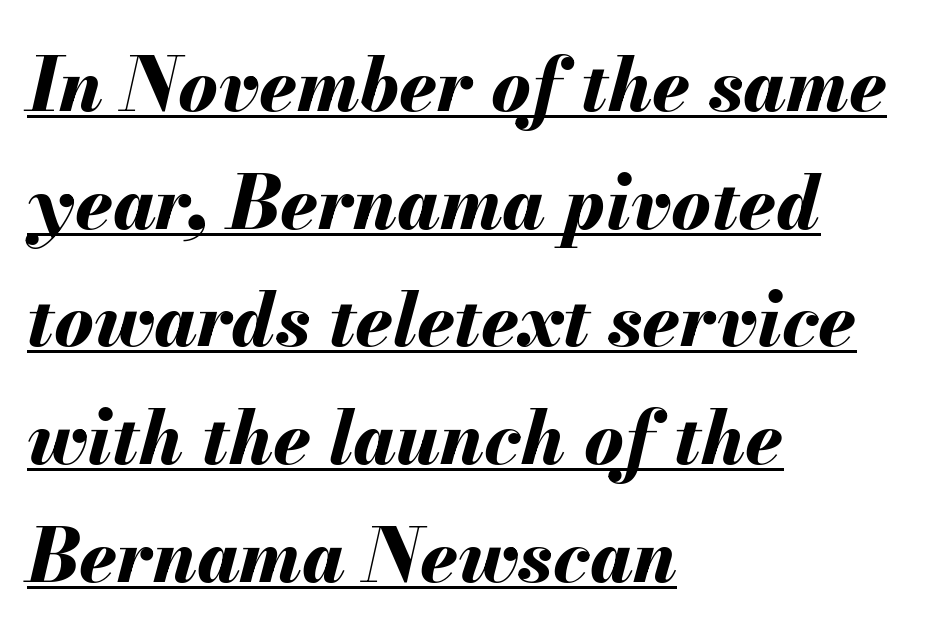
Notice how thick the strokes are: this is what a full bold looks like. In designer terms, the underline attribute is active on this setting. Note the varied advance widths — an 'i' is clearly narrower than an 'm'. The letterforms sit shoulder to shoulder at normal distance.
